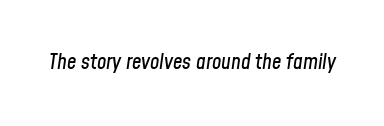
The image shows 21 px text type, italic (leaning right); set normal letter spacing, not underlined.
